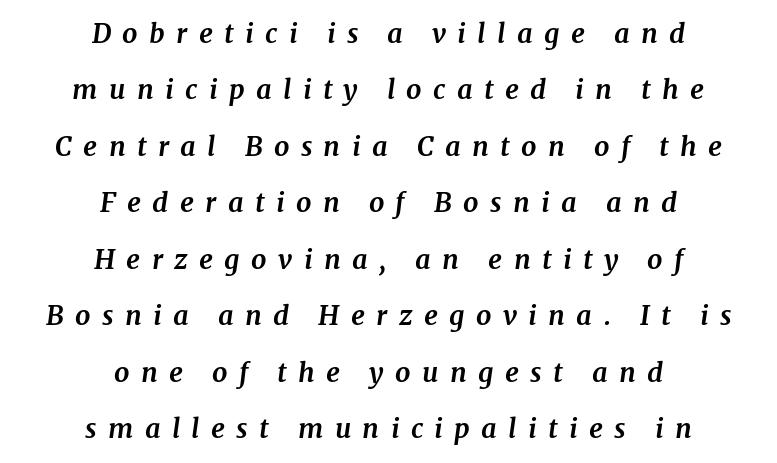
{"italic": "yes", "lean": "right", "slant_degrees": 7, "bold": "yes", "underline": "no", "align": "center", "line_spacing": "loose", "line_spacing_ratio": 2.09, "letter_spacing": "wide", "letter_spacing_em": 0.42, "glyph_px": 27}
